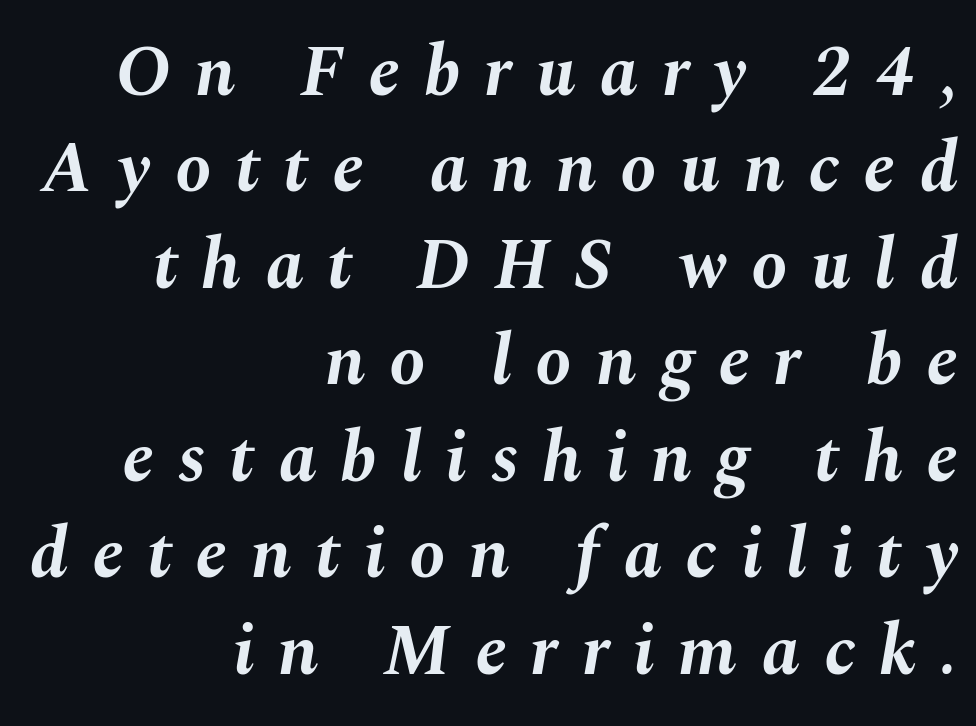
The image shows 72 px bold type, italic (leaning right); set right-aligned, normal line spacing (1.34x), unusually wide letter spacing (+0.33 em), not underlined; medium stroke contrast and a medium x-height.
